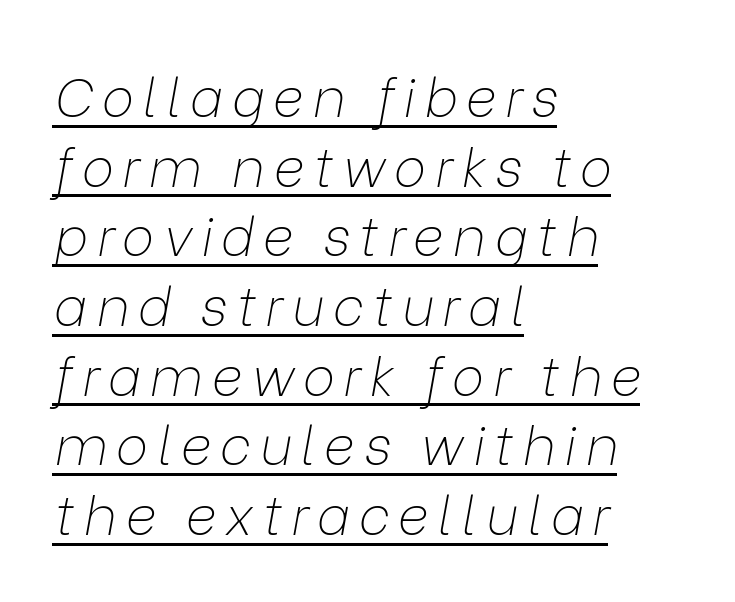
The image shows 54 px thin type, italic (leaning right); set left-aligned, normal line spacing (1.29x), underlined; low stroke contrast and a medium x-height.
